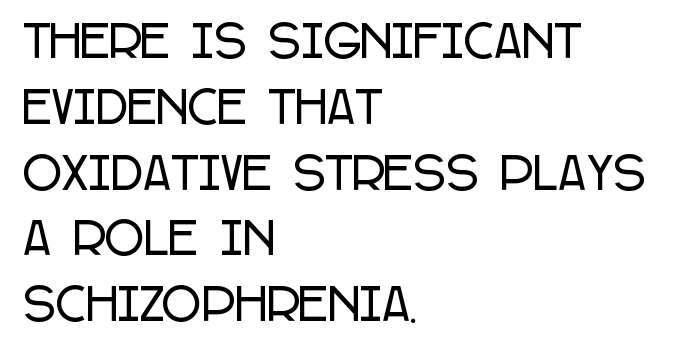
The image shows 43 px condensed sans-serif type, upright; set left-aligned, normal line spacing (1.53x), normal letter spacing, not underlined; low stroke contrast and a large x-height.
